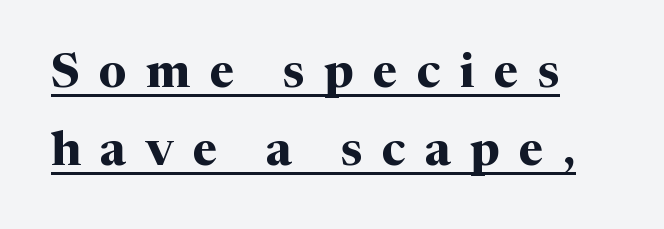
The image shows 48 px bold serif type, upright; set normal line spacing (1.62x), unusually wide letter spacing (+0.4 em), underlined; medium stroke contrast and a medium x-height.
